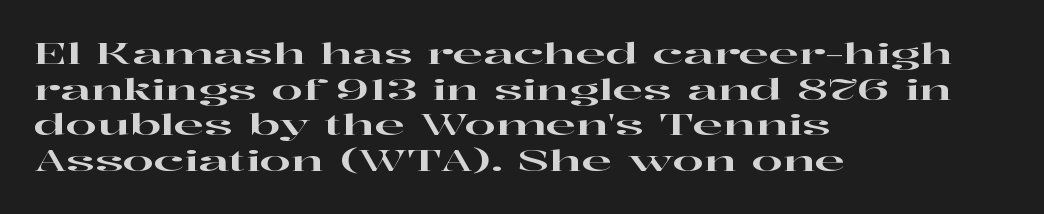
Q: Is the text italic (slanted)? A: No, it is upright.
Q: Is the typeface a serif or a sans-serif typeface? A: Serif.
Q: Is the text underlined? A: No.
Q: How is the paragraph aligned? A: Left-aligned.
Q: Is the spacing between letters normal or unusually wide? A: Normal.
Q: Is the spacing between lines tight, normal or loose? A: Normal.
Q: Width (condensed, normal, or wide)? A: Wide.
Q: Stroke contrast? A: High.
Q: x-height? A: Medium.
Q: Monospaced? A: No.
